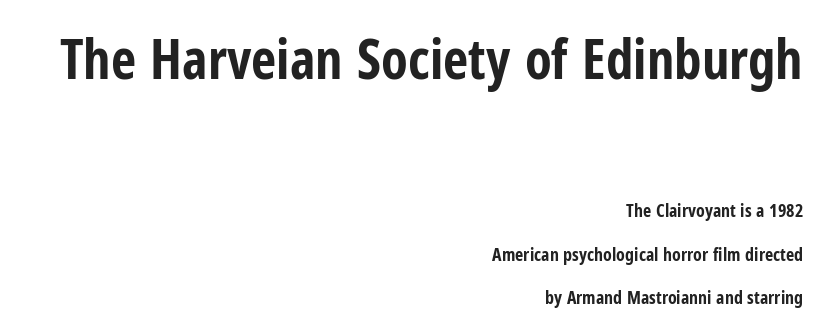
The image shows 55 px bold, condensed sans-serif type, upright; set right-aligned, loose line spacing (2.42x), normal letter spacing, not underlined; the first (top) block is 3.06x larger; low stroke contrast and a medium x-height.
